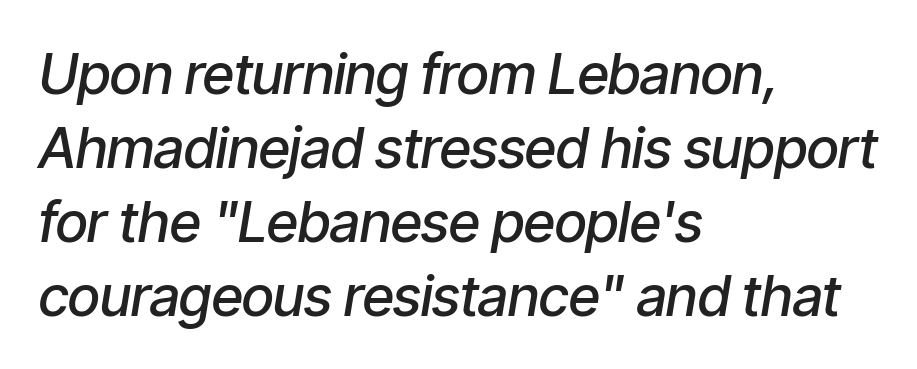
The image shows 56 px semibold, condensed type, italic (leaning right); set left-aligned, normal line spacing (1.32x), normal letter spacing, not underlined; low stroke contrast and a medium x-height.
